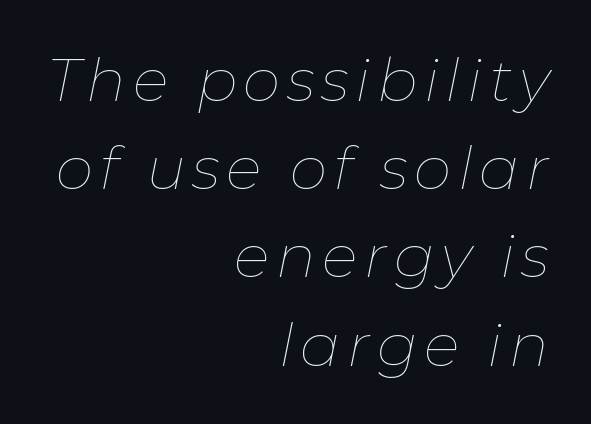
The space directly below the letters is spotless. Reading down the column, the eye jumps a familiar distance to each next line. Does the copy run flush right? Yes — the right margin is perfectly even. These lines were composed using italics. Looks like regular typesetting: each glyph gets only the width it needs. Caption: face not bold, strokes unweighted.
